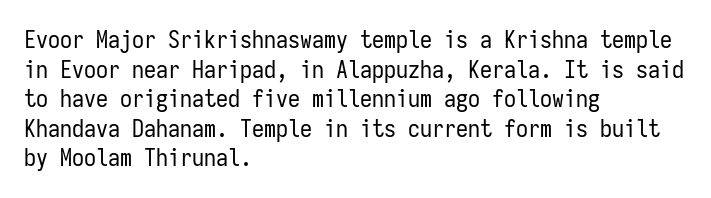
The image shows 24 px text type, upright; set left-aligned, line spacing 1.23x, normal letter spacing, not underlined.
